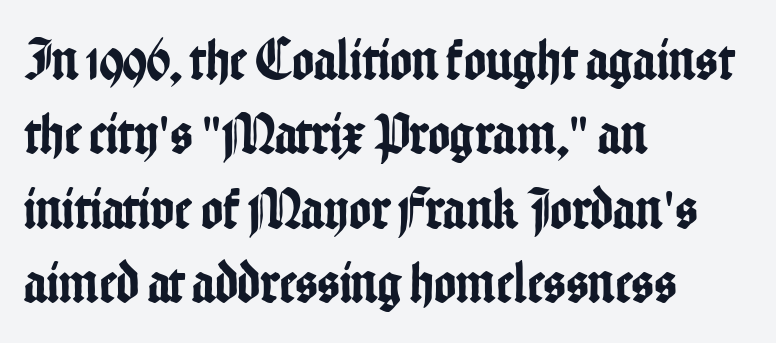
The image shows 59 px condensed sans-serif type, upright; set left-aligned, normal line spacing (1.26x), normal letter spacing, not underlined; low stroke contrast and a medium x-height.
